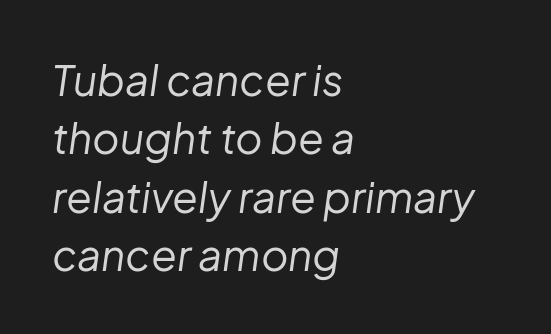
{"italic": "yes", "lean": "right", "slant_degrees": 8, "bold": "no", "weight": "regular", "width": "normal", "stroke_contrast": "low", "x_height": "medium", "monospaced": "no", "underline": "no", "align": "left", "line_spacing": "normal", "line_spacing_ratio": 1.39, "letter_spacing": "normal", "letter_spacing_em": 0.0, "glyph_px": 42}
